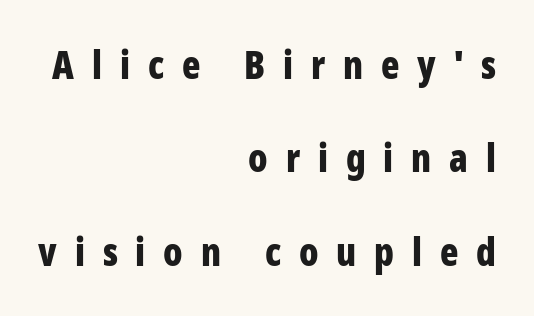
The image shows 38 px bold, condensed sans-serif type, upright; set right-aligned, loose line spacing (2.46x), unusually wide letter spacing (+0.47 em), not underlined; low stroke contrast and a medium x-height.
